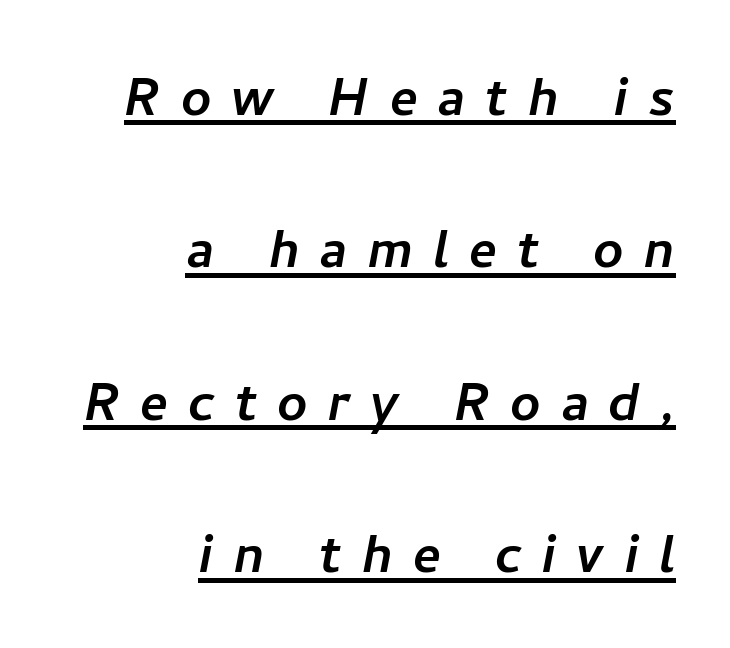
The image shows 66 px sans-serif type; set right-aligned, loose line spacing (2.31x), unusually wide letter spacing (+0.3 em), underlined; low stroke contrast and a medium x-height.
